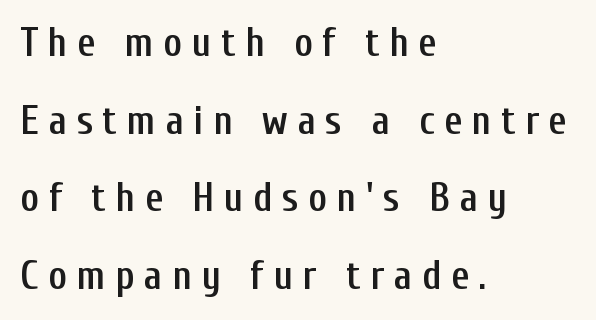
The strokes are fattened partway — semibold, not bold. Style check: upright. This rendering employs a face without finishing strokes, i.e., a sans-serif. Horizontally, the lines are justified to the leading edge only. Students, note that the glyphs here are deliberately spaced far apart. Underline: absent.
